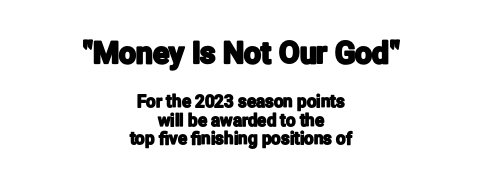
Lines of text with bare space underneath. Are there feet on the stems? There aren't — it's a sans. Does the copy run flush right? No — it is centered line by line. A typesetter would call this leading minimal, almost set solid. Look at the tracking — it's just the regular setting, nothing added. This layout puts the oversized block above and the modest block below.
